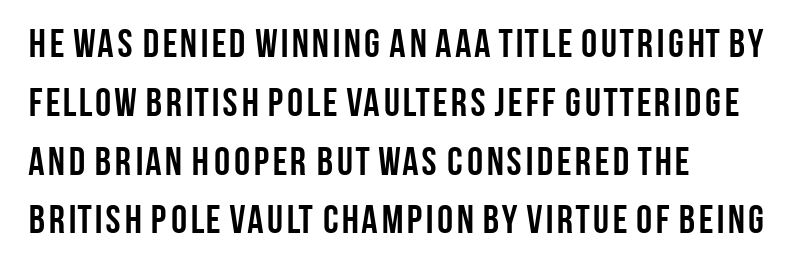
{"serif": "no", "italic": "no", "bold": "yes", "weight": "semibold", "width": "condensed", "stroke_contrast": "low", "x_height": "large", "monospaced": "no", "underline": "no", "align": "left", "line_spacing": "normal", "line_spacing_ratio": 1.47, "letter_spacing": "normal", "letter_spacing_em": 0.0, "glyph_px": 40}
